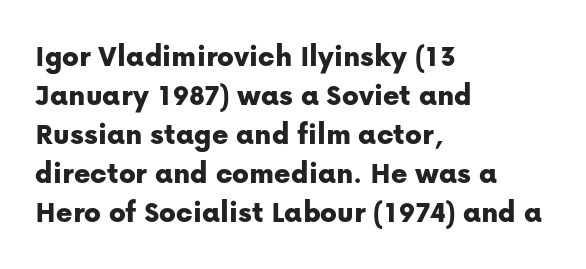
Which margin do the lines hug? The left one — the right edge is uneven. These lines are rendered in a variable-pitch font. Baseline-to-baseline distance is the conventional proportion of letter height. The passage shown is typeset with a sans-serif family. Posture: vertical.
